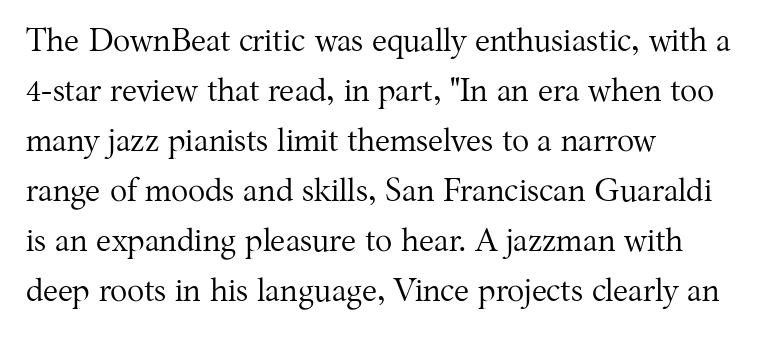
{"serif": "yes", "italic": "no", "bold": "no", "weight": "regular", "width": "normal", "stroke_contrast": "medium", "x_height": "medium", "monospaced": "no", "underline": "no", "align": "left", "line_spacing": "normal", "line_spacing_ratio": 1.56, "letter_spacing": "normal", "letter_spacing_em": 0.0, "glyph_px": 32}
